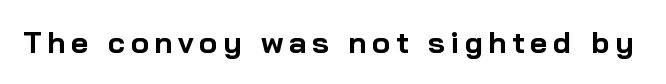
{"serif": "no", "italic": "no", "bold": "yes", "weight": "bold", "width": "normal", "stroke_contrast": "low", "x_height": "medium", "monospaced": "no", "underline": "no", "glyph_px": 30}
